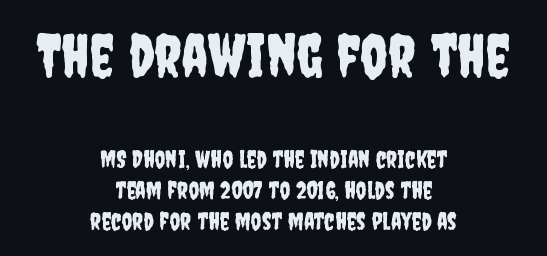
Nobody touched the tracking dial on this one. Horizontal alignment here is central, giving a formal, balanced look. This sample has the flowing, uneven cadence of proportional lettering. Observe the absence of serifs on each vertical stroke in this sample. Unlike italic type, these characters show no tilt at all. Look at the glyph heights: the upper group is clearly the bigger setting.
